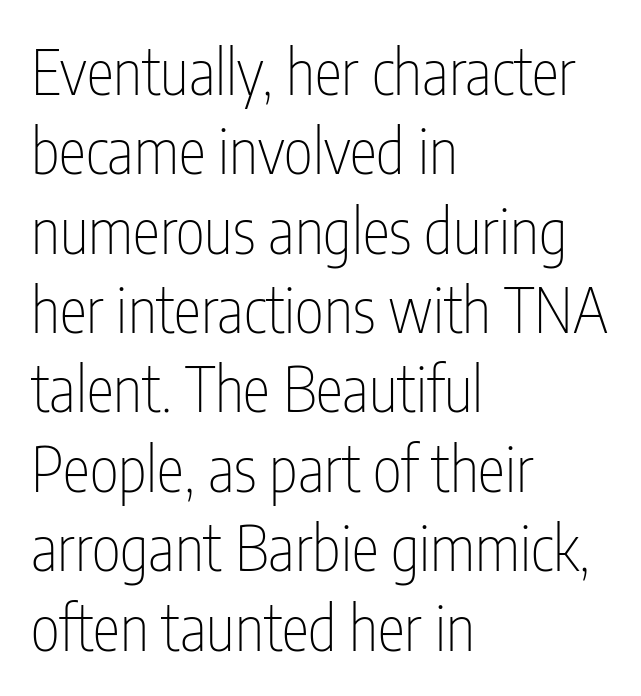
Q: Is the text bold? A: No.
Q: Is the text italic (slanted)? A: No, it is upright.
Q: Is the typeface a serif or a sans-serif typeface? A: Sans-serif.
Q: Is the text underlined? A: No.
Q: How is the paragraph aligned? A: Left-aligned.
Q: Is the spacing between letters normal or unusually wide? A: Normal.
Q: Is the spacing between lines tight, normal or loose? A: Normal.
Q: Width (condensed, normal, or wide)? A: Condensed.
Q: Stroke contrast? A: Low.
Q: x-height? A: Medium.
Q: Monospaced? A: No.
